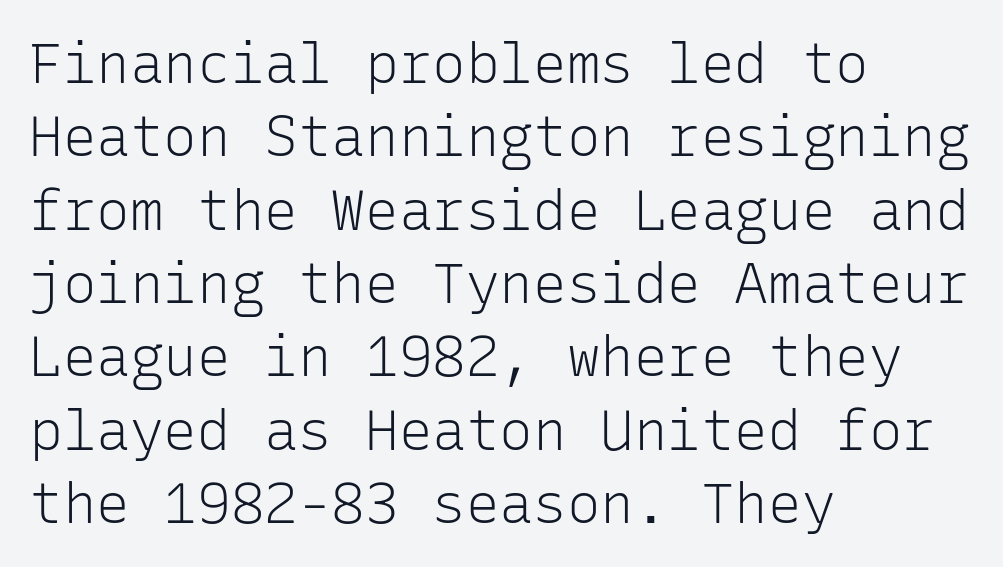
Q: Is the text bold? A: No.
Q: Is the text italic (slanted)? A: No, it is upright.
Q: Is the typeface a serif or a sans-serif typeface? A: Sans-serif.
Q: Is the text underlined? A: No.
Q: How is the paragraph aligned? A: Left-aligned.
Q: Is the spacing between letters normal or unusually wide? A: Normal.
Q: Is the spacing between lines tight, normal or loose? A: Normal.
Q: Width (condensed, normal, or wide)? A: Normal.
Q: Stroke contrast? A: Low.
Q: x-height? A: Medium.
Q: Monospaced? A: Yes.
